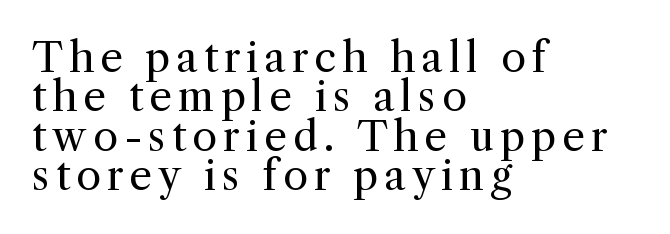
The face used here is seriffed, in the tradition of book romans. The specimen reads as upright at a glance. Looks like regular typesetting: each glyph gets only the width it needs. Does the copy run flush right? No — it runs flush left. Tightly led — the rows are bunched.
